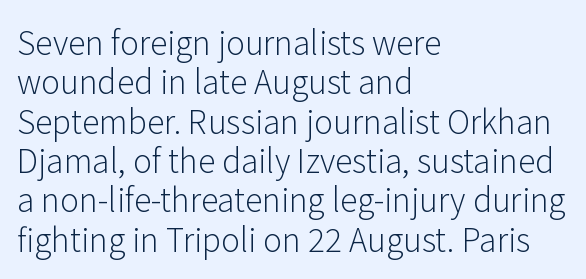
The image shows 32 px light sans-serif type, upright; set left-aligned, line spacing 1.23x, normal letter spacing, not underlined; low stroke contrast and a medium x-height.
